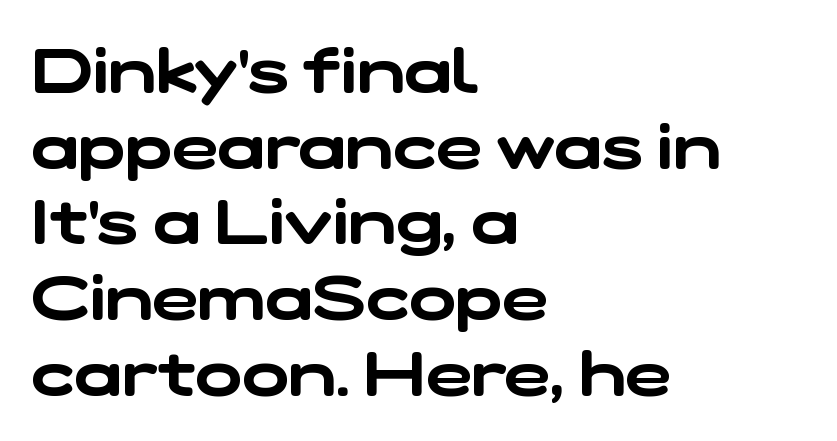
These lines keep a tight, regular rhythm from letter to letter. Proportional: the letters do not fall into vertical columns. Type style note: lacks serifs. Descenders hang freely into open space.
